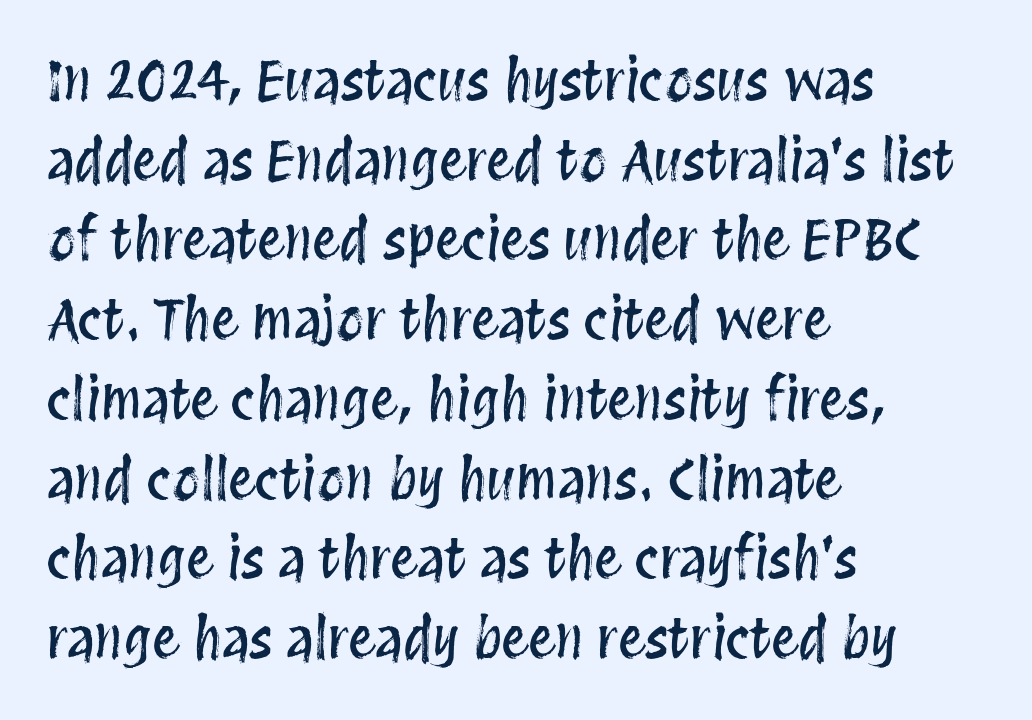
This sample keeps an unexceptional amount of space between lines. Descenders are the only things crossing below the line. This sample has the flowing, uneven cadence of proportional lettering. Tracking value appears to be zero — textbook default spacing. Notice how the passage keeps a crisp vertical edge on the left only. You can tell it's not italic because the verticals are truly vertical.
